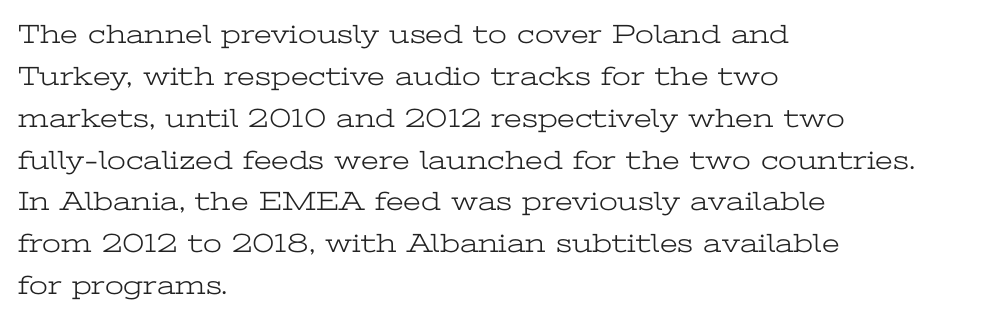
Anything drawn beneath the words? Only blank space. Each word holds together tightly as a unit, with standard inter-letter gaps. Each stroke keeps to a modest, everyday thickness or less. Normally led — the rows are evenly, conventionally spaced. In CSS terms this would be text-align: left. Does the lettering tilt? It doesn't — this is upright.
